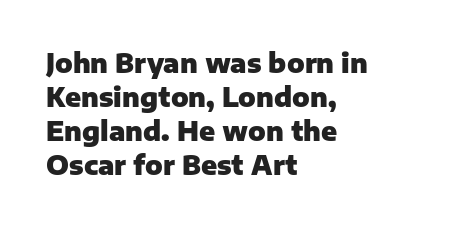
The image shows 26 px bold type, upright; set left-aligned, normal line spacing (1.31x), normal letter spacing, not underlined.
